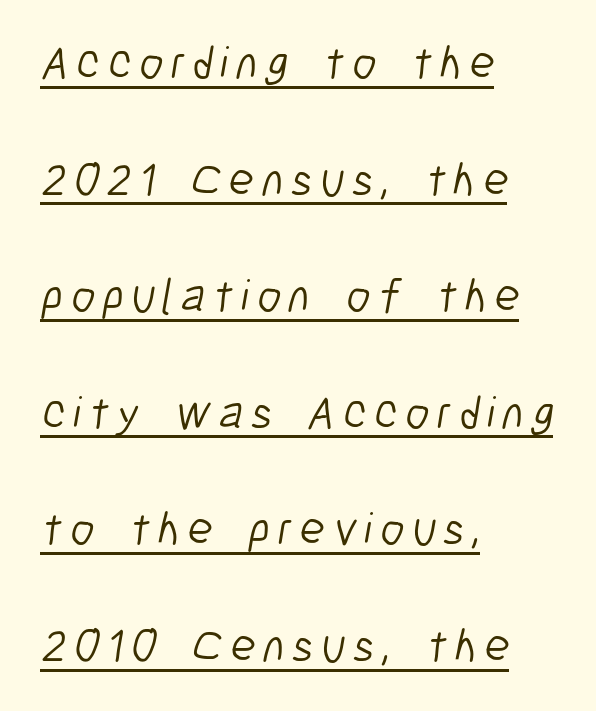
This sample has the flowing, uneven cadence of proportional lettering. In terms of leading, this rendering errs on the spacious side. All the whitespace from short lines collects on the right. This is sans-serif lettering, the kind often seen on screens and signage. The face looks like a standard text weight, possibly lighter. Somebody hit Ctrl+U on this one — the words are underlined.
